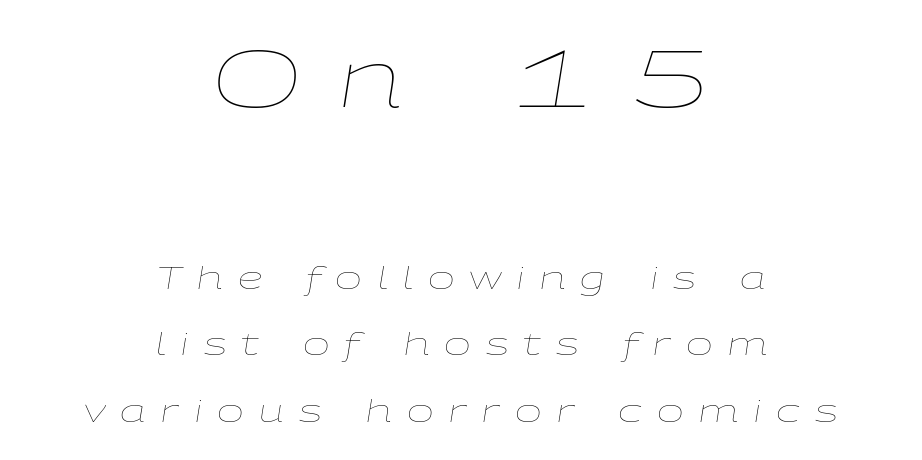
The image shows 79 px thin, wide type, italic (leaning right); set centered, loose line spacing (2.08x), unusually wide letter spacing (+0.46 em), not underlined; the first (top) block is 2.47x larger; low stroke contrast and a medium x-height.
